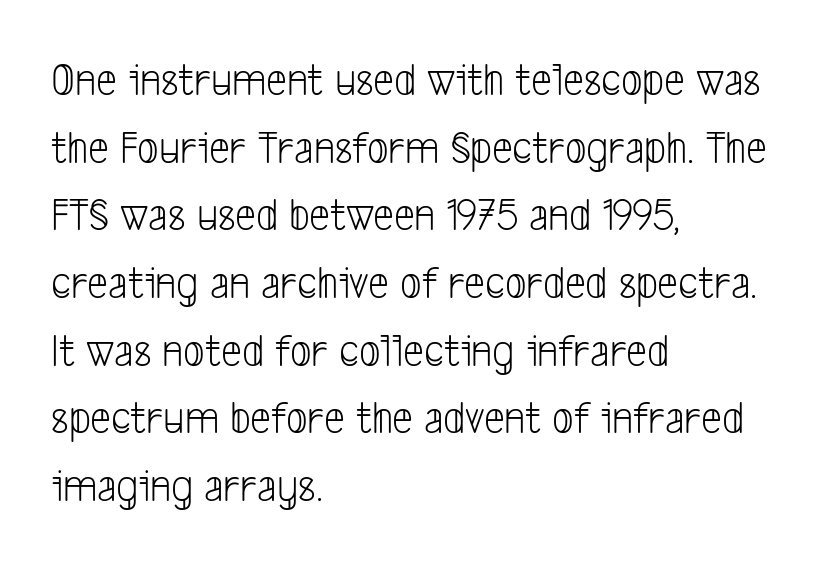
{"serif": "no", "bold": "no", "weight": "light", "width": "condensed", "stroke_contrast": "low", "x_height": "medium", "monospaced": "no", "underline": "no", "align": "left", "line_spacing": "normal", "line_spacing_ratio": 1.44, "letter_spacing": "normal", "letter_spacing_em": 0.0, "glyph_px": 47}
